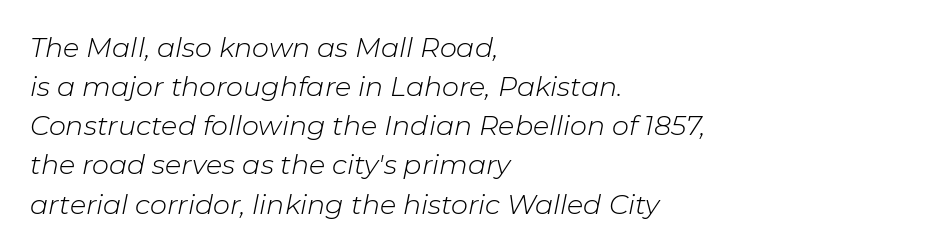
Q: Is the text bold? A: No.
Q: Is the text italic (slanted)? A: Yes, it leans right by about 11 degrees.
Q: Is the text underlined? A: No.
Q: How is the paragraph aligned? A: Left-aligned.
Q: Is the spacing between letters normal or unusually wide? A: Normal.
Q: Is the spacing between lines tight, normal or loose? A: Normal.
